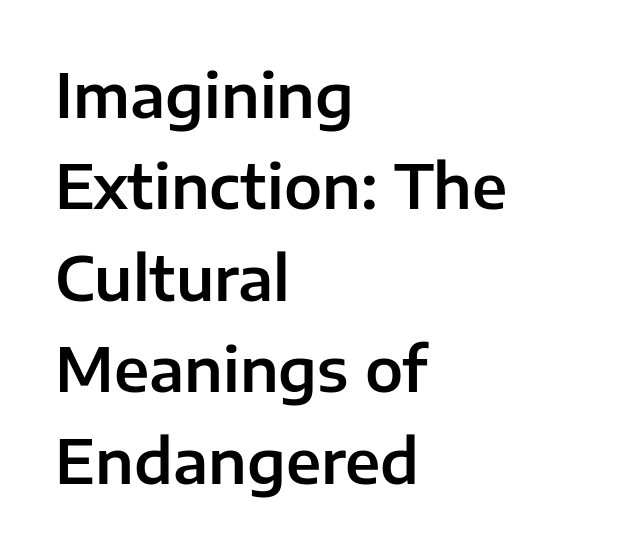
The image shows 61 px sans-serif type, upright; set left-aligned, normal line spacing (1.5x), normal letter spacing, not underlined; low stroke contrast and a medium x-height.
